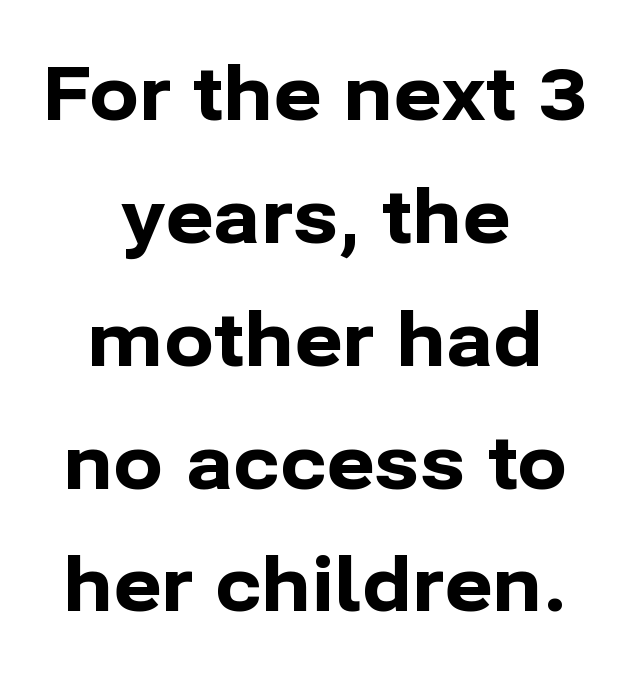
Q: Is the text bold? A: Yes.
Q: Is the text italic (slanted)? A: No, it is upright.
Q: Is the typeface a serif or a sans-serif typeface? A: Sans-serif.
Q: Is the text underlined? A: No.
Q: How is the paragraph aligned? A: Centered.
Q: Is the spacing between letters normal or unusually wide? A: Normal.
Q: Is the spacing between lines tight, normal or loose? A: Normal.
Q: Width (condensed, normal, or wide)? A: Normal.
Q: Stroke contrast? A: Low.
Q: x-height? A: Medium.
Q: Monospaced? A: No.
